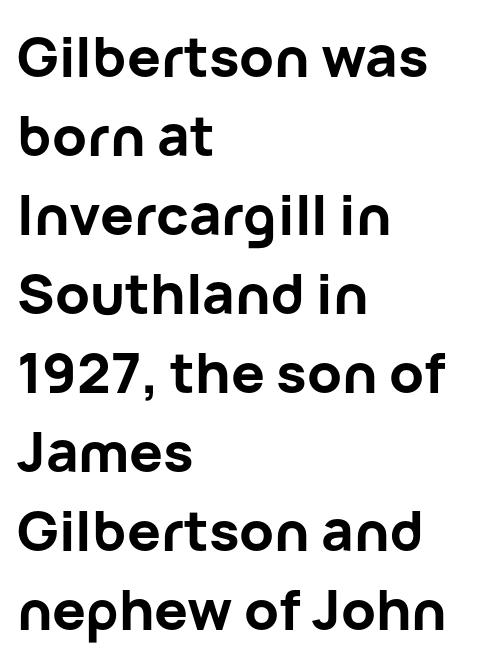
The image shows 56 px bold sans-serif type, upright; set left-aligned, normal line spacing (1.41x), normal letter spacing, not underlined; low stroke contrast and a medium x-height.
